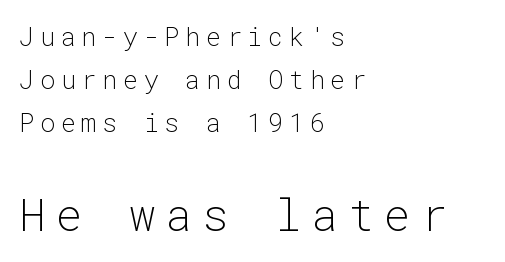
Fixed-width glyphs throughout — classic coding-font behaviour. These lines stack with their left ends in a neat column. Rendered with straight, roman letterforms. The passage shown is typeset with a sans-serif family. No chunkiness to these letters — they're not bold. Descender tails drop into unmarked territory.
